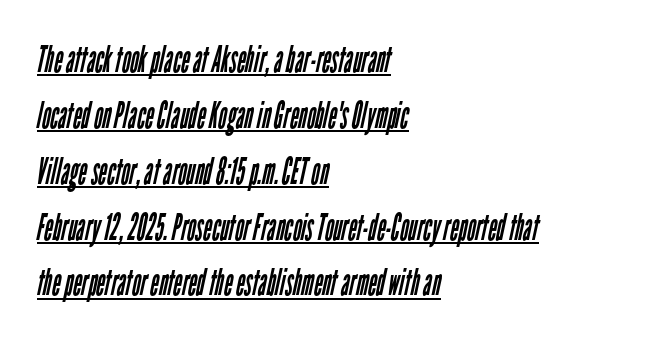
Varying glyph widths throughout — classic text-font behaviour. The characters are drawn with everyday or finer stroke widths. The font family rendered here belongs to the sans-serif group. Emphasis is given by a line drawn under the lettering. Leading matches the norm, producing a regular column.
